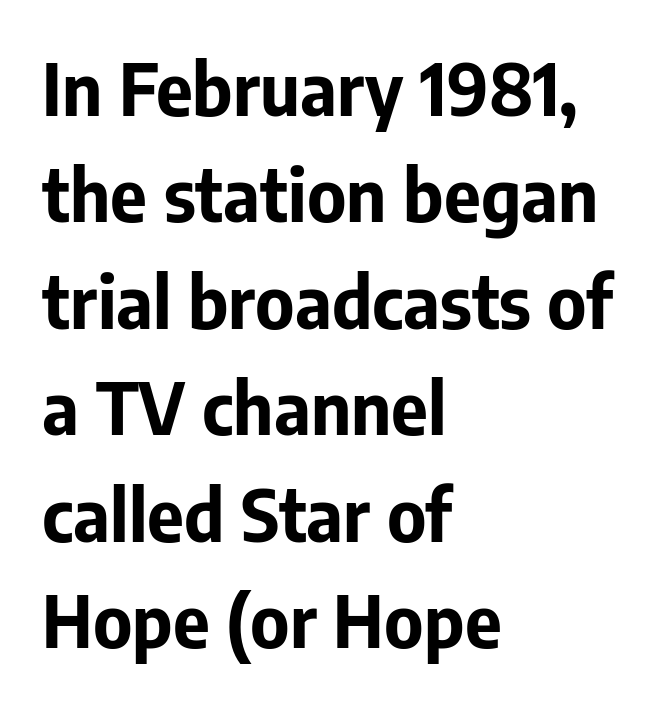
Look at the bottom of the vertical strokes: they stop flat, with no serifs. Compared with an ordinary text face, these strokes are far heavier — a full bold. This sample is left-justified, so line endings fall wherever the words run out. Does the lettering tilt? It doesn't — this is upright. A typesetter would call this leading conventional body-copy spacing. Letter spacing: default.
